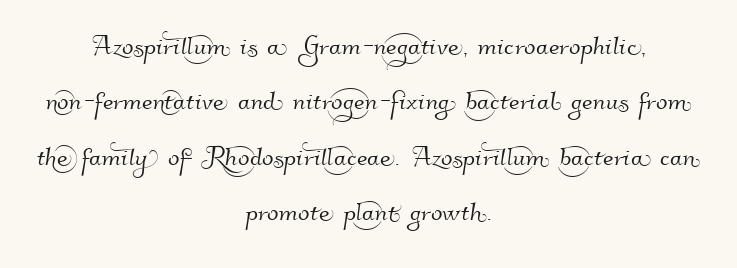
A typesetter would call this leading conventional body-copy spacing. Underlining? Definitely not there. These lines are centered, leaving both edges ragged. This sample has the flowing, uneven cadence of proportional lettering. The rendering shows plain stroke endings on the letterforms — a sans-serif design. Standard letterfit; no display-style spreading of the glyphs.
